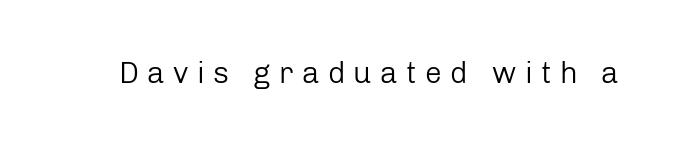
Q: Is the text bold? A: No.
Q: Is the text italic (slanted)? A: No, it is upright.
Q: Is the typeface a serif or a sans-serif typeface? A: Sans-serif.
Q: Is the text underlined? A: No.
Q: Is the spacing between letters normal or unusually wide? A: Unusually wide.
Q: Width (condensed, normal, or wide)? A: Normal.
Q: Stroke contrast? A: Low.
Q: x-height? A: Medium.
Q: Monospaced? A: No.
